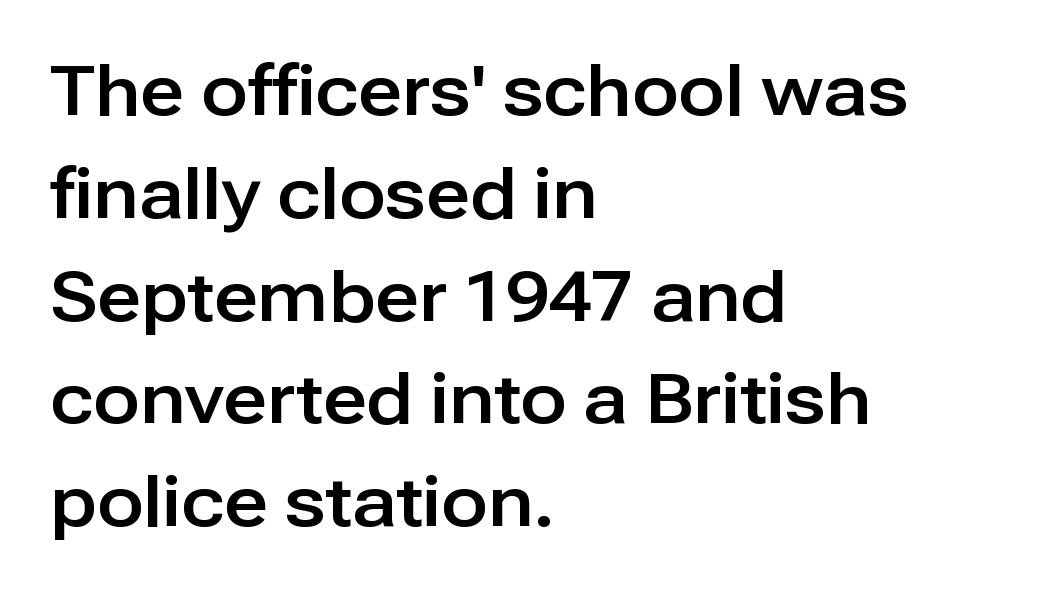
Q: Is the text italic (slanted)? A: No, it is upright.
Q: Is the typeface a serif or a sans-serif typeface? A: Sans-serif.
Q: Is the text underlined? A: No.
Q: How is the paragraph aligned? A: Left-aligned.
Q: Is the spacing between letters normal or unusually wide? A: Normal.
Q: Is the spacing between lines tight, normal or loose? A: Normal.
Q: Width (condensed, normal, or wide)? A: Normal.
Q: Stroke contrast? A: Low.
Q: x-height? A: Medium.
Q: Monospaced? A: No.
